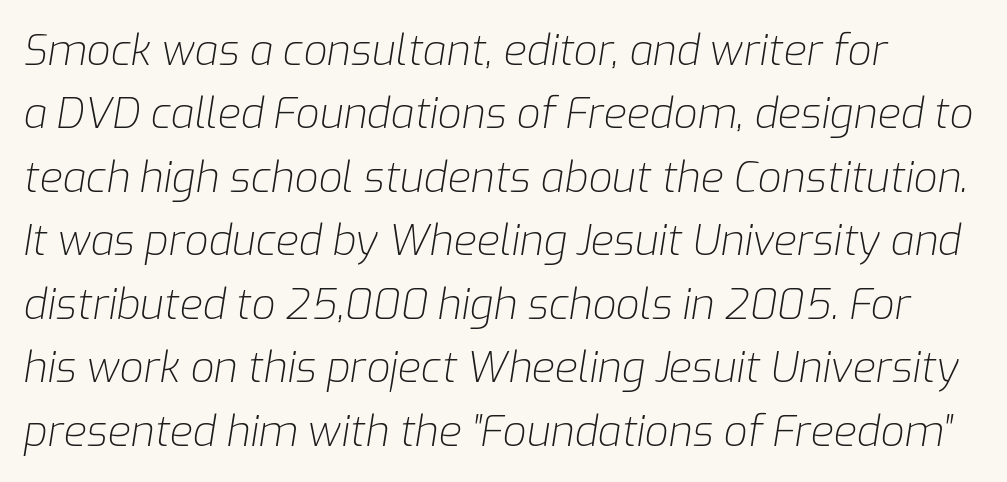
{"italic": "yes", "lean": "right", "slant_degrees": 9, "bold": "no", "weight": "light", "width": "normal", "stroke_contrast": "low", "x_height": "medium", "monospaced": "no", "underline": "no", "align": "left", "line_spacing": "normal", "line_spacing_ratio": 1.51, "letter_spacing": "normal", "letter_spacing_em": 0.0, "glyph_px": 42}
